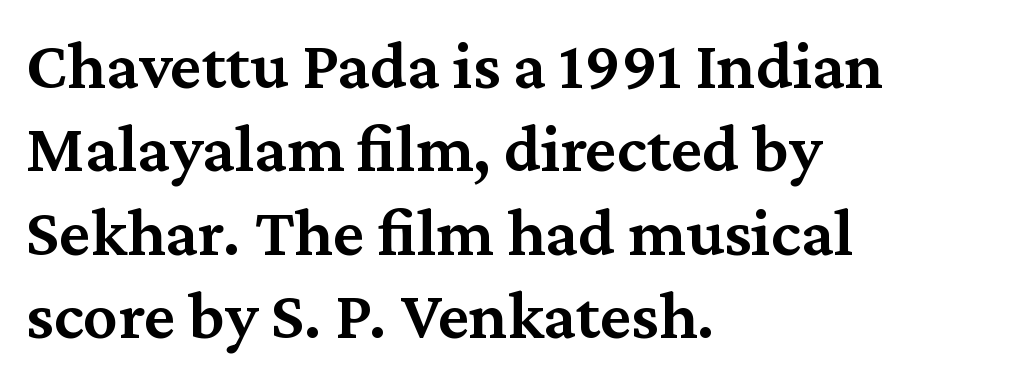
The image shows 69 px semibold serif type, upright; set left-aligned, line spacing 1.21x, normal letter spacing, not underlined; medium stroke contrast and a medium x-height.
